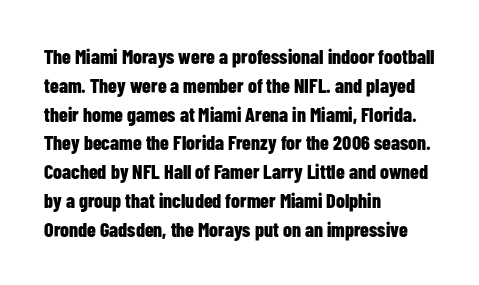
{"italic": "no", "bold": "yes", "underline": "no", "align": "left", "line_spacing": "normal", "line_spacing_ratio": 1.44, "letter_spacing": "normal", "letter_spacing_em": 0.0, "glyph_px": 20}
